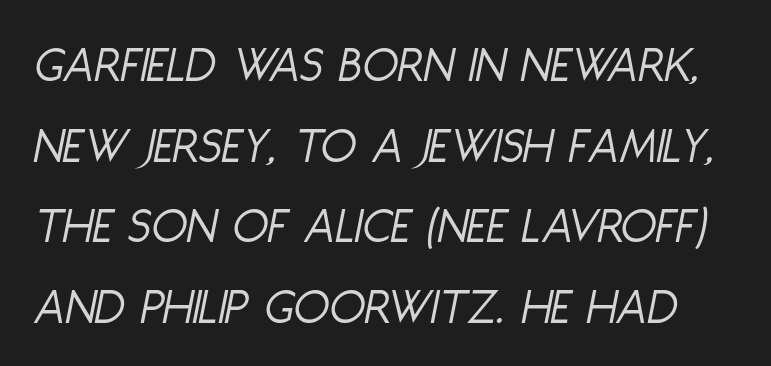
The image shows 52 px light, condensed type, italic (leaning right); set normal line spacing (1.55x), normal letter spacing, not underlined; low stroke contrast and a large x-height.
